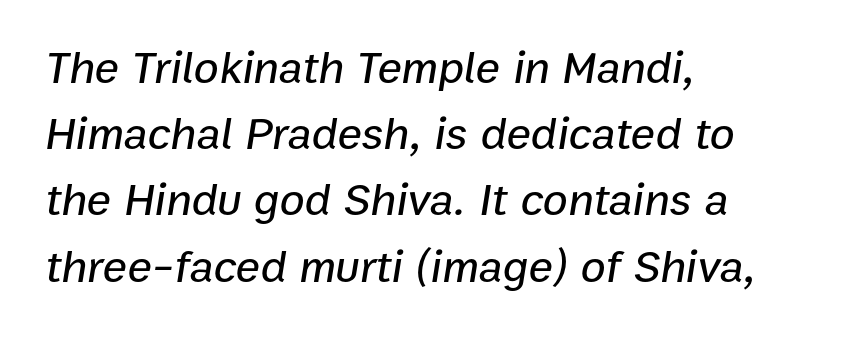
Proportional: the letters do not fall into vertical columns. Look at the tracking — it's just the regular setting, nothing added. If you measured baseline to baseline, you'd find a middling distance. A student would call this left alignment; a typographer would say flush left, rag right. Slant detected: the letters are inclined.
